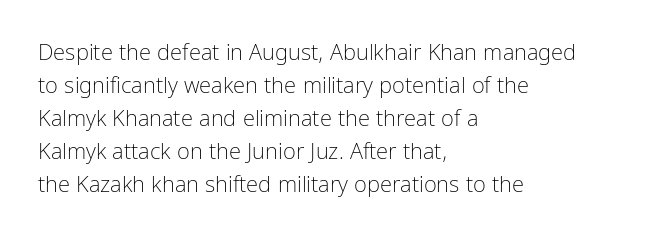
In terms of leading, this rendering sits right in the middle. Quick note: not italic, upright. Stems here are at most as thick as an everyday book face. Letter spacing: default.
